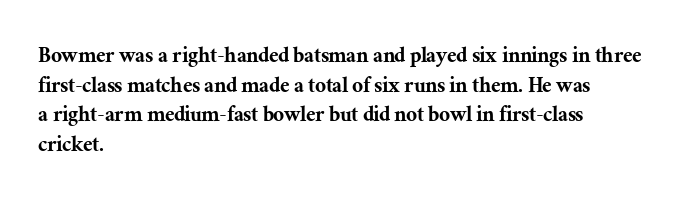
{"italic": "no", "underline": "no", "align": "left", "line_spacing_ratio": 1.23, "letter_spacing": "normal", "letter_spacing_em": 0.0, "glyph_px": 24}
